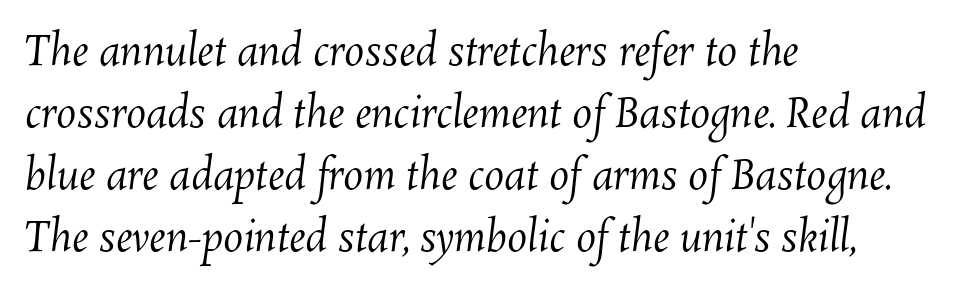
Check the space under the baseline: it is left empty. Is the stroke heavy? The answer is a plain regular-or-lighter. Varying glyph widths throughout — classic text-font behaviour. No extra tracking has been applied to these lines.
